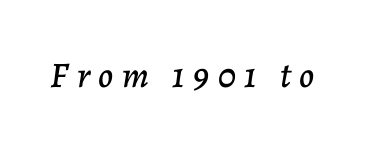
{"italic": "yes", "lean": "right", "slant_degrees": 7, "width": "normal", "stroke_contrast": "low", "x_height": "medium", "monospaced": "no", "underline": "no", "letter_spacing": "wide", "letter_spacing_em": 0.24, "glyph_px": 36}
